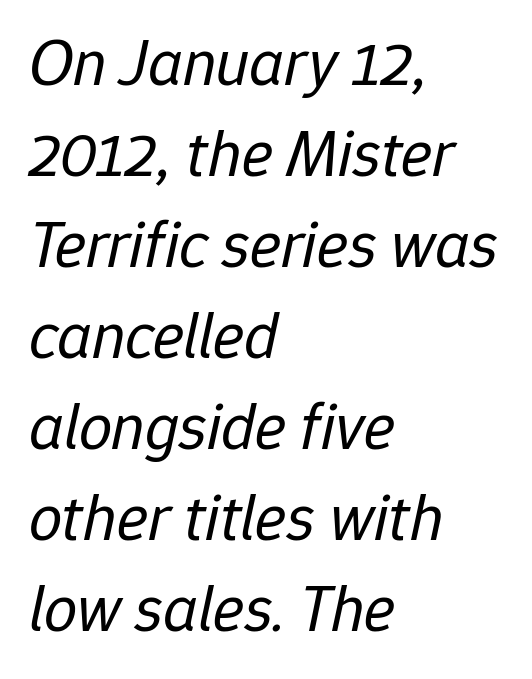
Q: Is the text bold? A: No.
Q: Is the text italic (slanted)? A: Yes, it leans right by about 12 degrees.
Q: Is the text underlined? A: No.
Q: How is the paragraph aligned? A: Left-aligned.
Q: Is the spacing between letters normal or unusually wide? A: Normal.
Q: Is the spacing between lines tight, normal or loose? A: Normal.
Q: Width (condensed, normal, or wide)? A: Normal.
Q: Stroke contrast? A: Low.
Q: x-height? A: Medium.
Q: Monospaced? A: No.
